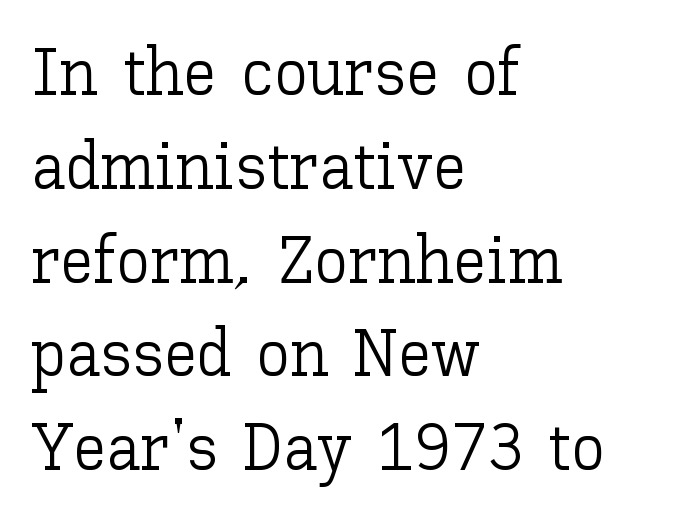
The designer left line spacing at the default. The passage is arranged the way most books set body copy — flush left. Compared with typical body copy, the letter spacing here is the same. Proportional: the letters do not fall into vertical columns. Glance below the letters and you will spot only blank space. Summary of weight: not heavy and not bold.
